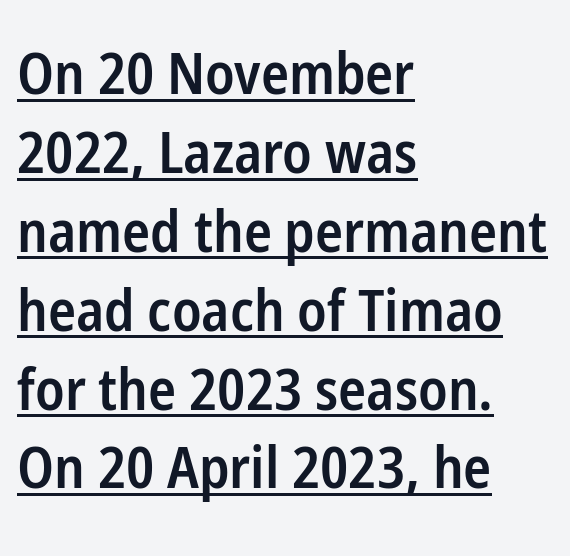
Q: Is the text bold? A: Semi-bold.
Q: Is the text italic (slanted)? A: No, it is upright.
Q: Is the typeface a serif or a sans-serif typeface? A: Sans-serif.
Q: Is the text underlined? A: Yes.
Q: How is the paragraph aligned? A: Left-aligned.
Q: Is the spacing between letters normal or unusually wide? A: Normal.
Q: Is the spacing between lines tight, normal or loose? A: Normal.
Q: Width (condensed, normal, or wide)? A: Condensed.
Q: Stroke contrast? A: Low.
Q: x-height? A: Medium.
Q: Monospaced? A: No.
